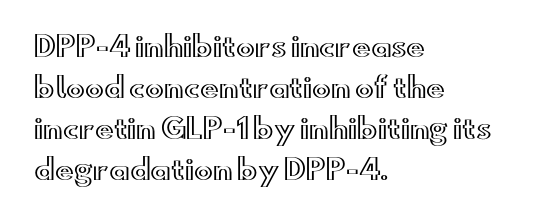
The image shows 28 px wide type, upright; set left-aligned, normal line spacing (1.46x), normal letter spacing, not underlined; a small x-height.
